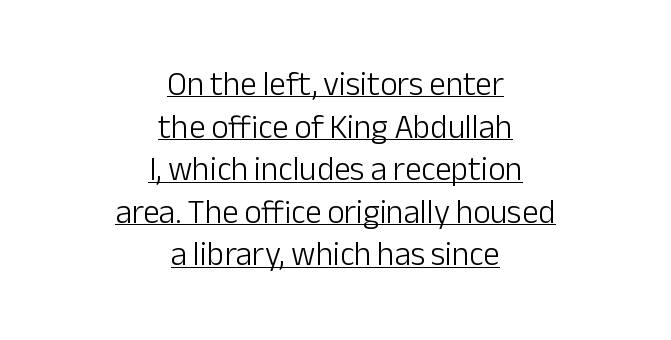
{"serif": "no", "italic": "no", "bold": "no", "weight": "light", "width": "normal", "stroke_contrast": "low", "x_height": "medium", "monospaced": "no", "underline": "yes", "align": "center", "line_spacing": "normal", "line_spacing_ratio": 1.29, "letter_spacing": "normal", "letter_spacing_em": 0.0, "glyph_px": 33}
